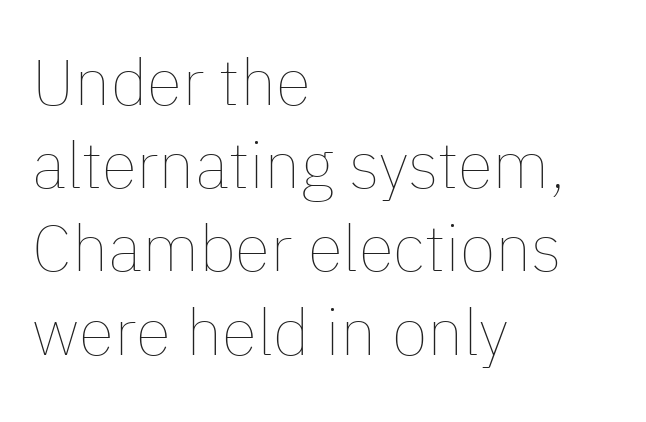
Q: Is the text bold? A: No.
Q: Is the text italic (slanted)? A: No, it is upright.
Q: Is the text underlined? A: No.
Q: How is the paragraph aligned? A: Left-aligned.
Q: Is the spacing between letters normal or unusually wide? A: Normal.
Q: Is the spacing between lines tight, normal or loose? A: Normal.
Q: Width (condensed, normal, or wide)? A: Normal.
Q: Stroke contrast? A: Low.
Q: x-height? A: Medium.
Q: Monospaced? A: No.
